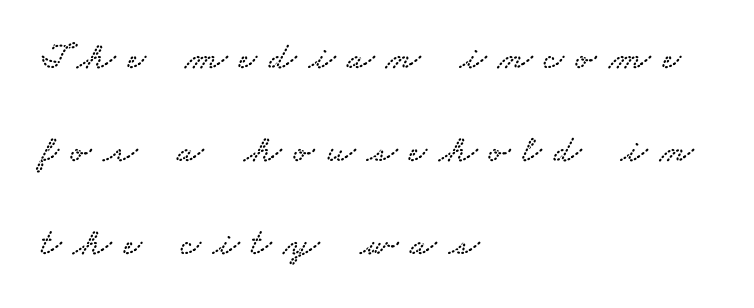
{"width": "wide", "stroke_contrast": "low", "x_height": "small", "monospaced": "no", "underline": "no", "align": "left", "line_spacing": "loose", "line_spacing_ratio": 2.38, "letter_spacing": "wide", "letter_spacing_em": 0.31, "glyph_px": 39}
